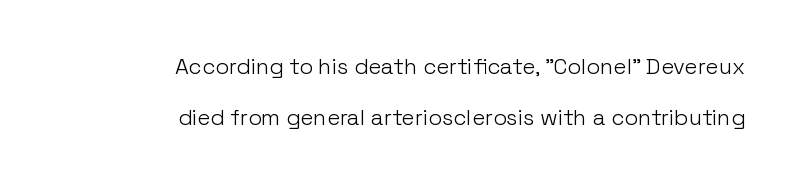
The image shows 22 px text type, upright; set right-aligned, loose line spacing (2.3x), normal letter spacing, not underlined.
